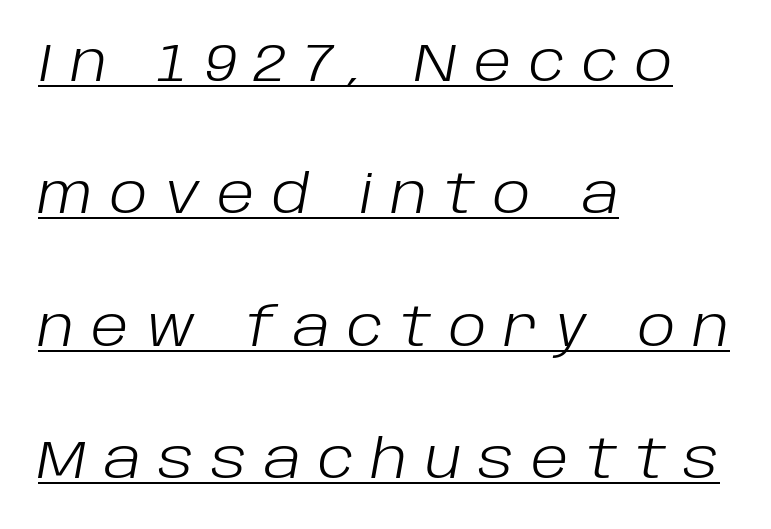
Q: Is the text bold? A: No.
Q: Is the text italic (slanted)? A: Yes, it leans right by about 10 degrees.
Q: Is the text underlined? A: Yes.
Q: How is the paragraph aligned? A: Left-aligned.
Q: Is the spacing between letters normal or unusually wide? A: Unusually wide.
Q: Is the spacing between lines tight, normal or loose? A: Loose.
Q: Width (condensed, normal, or wide)? A: Normal.
Q: Stroke contrast? A: Low.
Q: x-height? A: Large.
Q: Monospaced? A: No.
